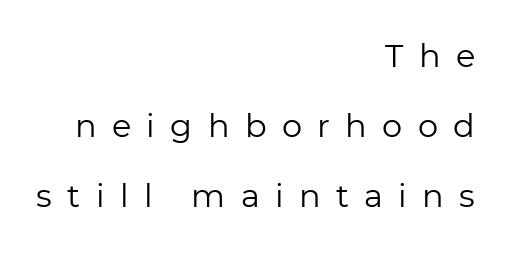
The image shows 32 px regular-weight sans-serif type, upright; set right-aligned, loose line spacing (2.19x), unusually wide letter spacing (+0.48 em), not underlined; low stroke contrast and a medium x-height.
